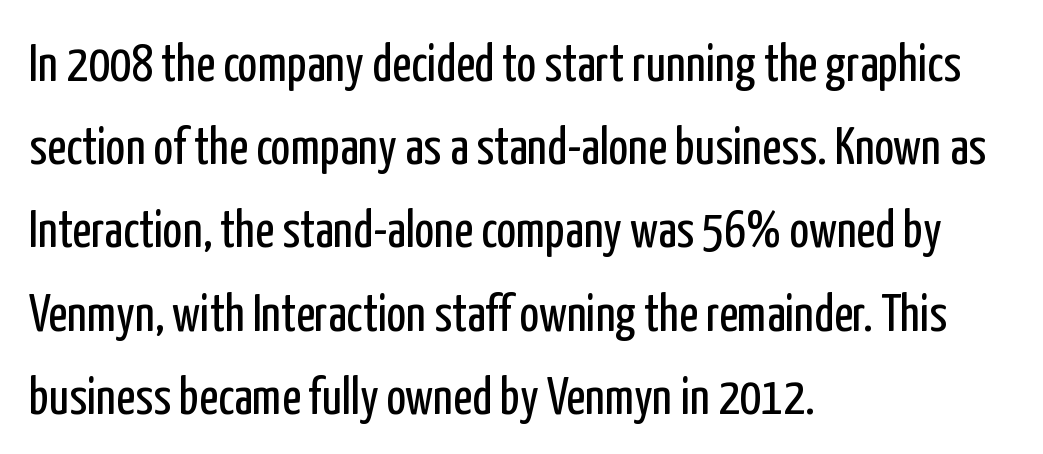
Q: Is the text bold? A: No.
Q: Is the text italic (slanted)? A: No, it is upright.
Q: Is the typeface a serif or a sans-serif typeface? A: Sans-serif.
Q: Is the text underlined? A: No.
Q: How is the paragraph aligned? A: Left-aligned.
Q: Is the spacing between letters normal or unusually wide? A: Normal.
Q: Is the spacing between lines tight, normal or loose? A: Normal.
Q: Width (condensed, normal, or wide)? A: Condensed.
Q: Stroke contrast? A: Low.
Q: x-height? A: Medium.
Q: Monospaced? A: No.
